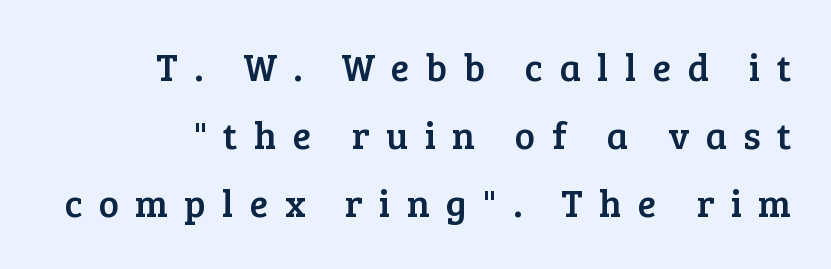
Q: Is the text italic (slanted)? A: No, it is upright.
Q: Is the typeface a serif or a sans-serif typeface? A: Serif.
Q: Is the text underlined? A: No.
Q: How is the paragraph aligned? A: Right-aligned.
Q: Is the spacing between letters normal or unusually wide? A: Unusually wide.
Q: Width (condensed, normal, or wide)? A: Normal.
Q: Stroke contrast? A: Low.
Q: x-height? A: Medium.
Q: Monospaced? A: No.
